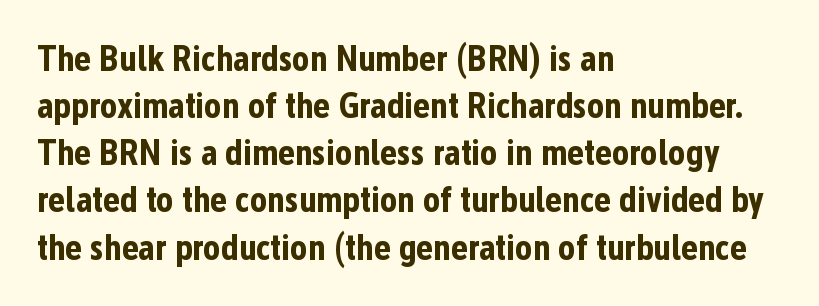
The image shows 36 px bold, condensed sans-serif type, upright; set left-aligned, normal line spacing (1.31x), normal letter spacing, not underlined; low stroke contrast and a medium x-height.
